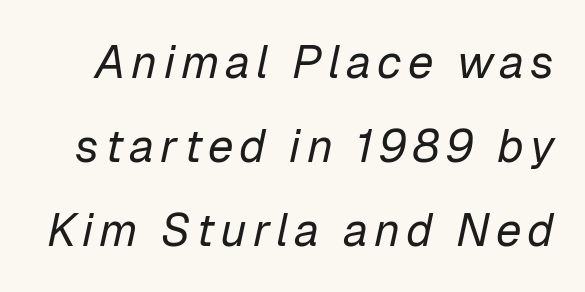
Q: Is the text bold? A: No.
Q: Is the text italic (slanted)? A: Yes, it leans right by about 12 degrees.
Q: Is the text underlined? A: No.
Q: Width (condensed, normal, or wide)? A: Normal.
Q: Stroke contrast? A: Low.
Q: x-height? A: Medium.
Q: Monospaced? A: No.
